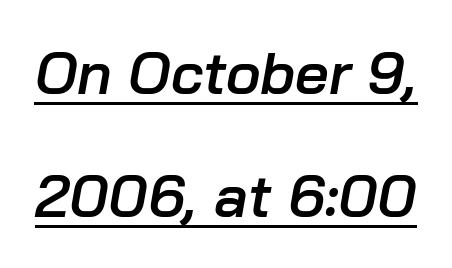
Q: Is the text bold? A: Semi-bold.
Q: Is the text italic (slanted)? A: Yes, it leans right by about 10 degrees.
Q: Is the text underlined? A: Yes.
Q: Is the spacing between letters normal or unusually wide? A: Normal.
Q: Is the spacing between lines tight, normal or loose? A: Loose.
Q: Width (condensed, normal, or wide)? A: Normal.
Q: Stroke contrast? A: Low.
Q: x-height? A: Medium.
Q: Monospaced? A: No.
